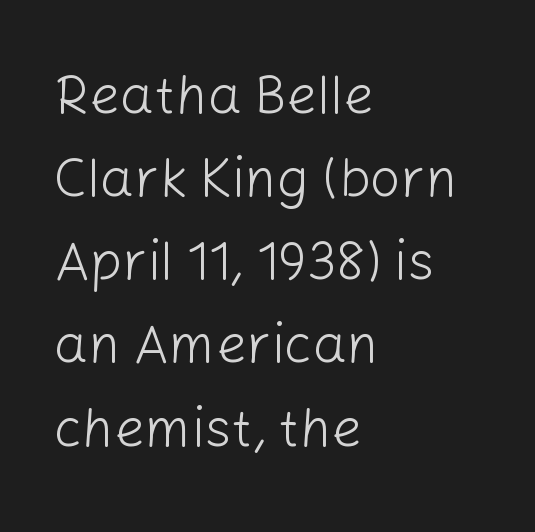
Q: Is the text bold? A: No.
Q: Is the text italic (slanted)? A: No, it is upright.
Q: Is the typeface a serif or a sans-serif typeface? A: Sans-serif.
Q: Is the text underlined? A: No.
Q: How is the paragraph aligned? A: Left-aligned.
Q: Is the spacing between letters normal or unusually wide? A: Normal.
Q: Is the spacing between lines tight, normal or loose? A: Normal.
Q: Width (condensed, normal, or wide)? A: Normal.
Q: Stroke contrast? A: Low.
Q: x-height? A: Medium.
Q: Monospaced? A: No.
